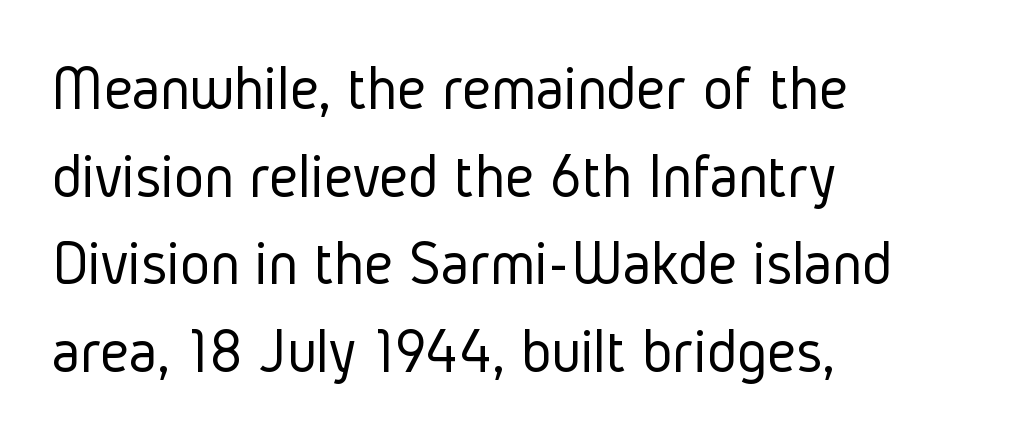
The image shows 64 px light, condensed sans-serif type, upright; set left-aligned, normal line spacing (1.37x), normal letter spacing, not underlined; low stroke contrast and a medium x-height.
